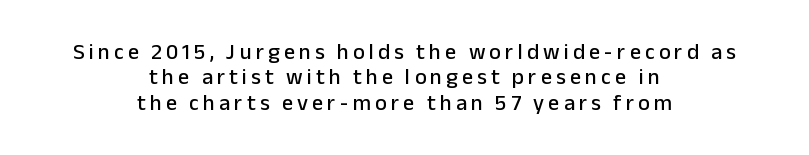
Q: Is the text italic (slanted)? A: No, it is upright.
Q: Is the text underlined? A: No.
Q: How is the paragraph aligned? A: Centered.
Q: Is the spacing between lines tight, normal or loose? A: Tight.
